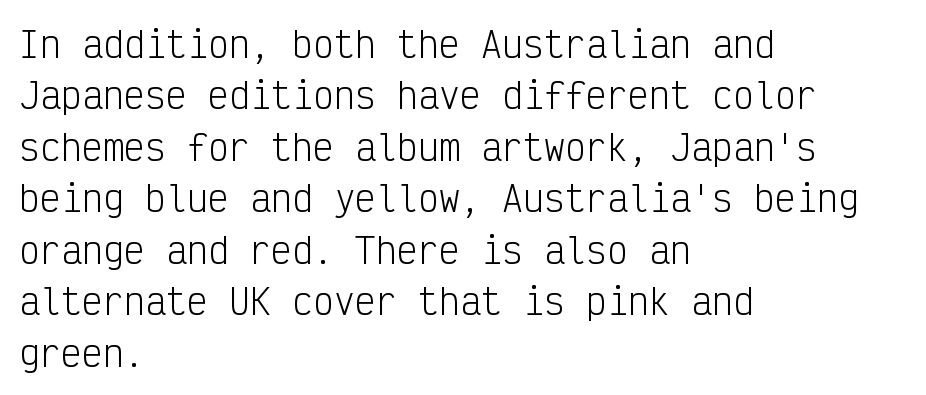
{"serif": "no", "italic": "no", "bold": "no", "weight": "light", "width": "condensed", "stroke_contrast": "low", "x_height": "medium", "monospaced": "yes", "underline": "no", "align": "left", "line_spacing": "normal", "line_spacing_ratio": 1.47, "letter_spacing": "normal", "letter_spacing_em": 0.0, "glyph_px": 35}
